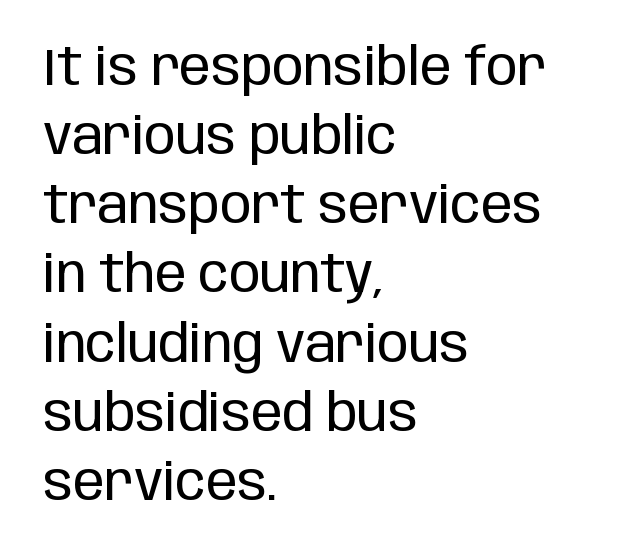
Any mark beneath the type? The region is blank. Horizontal bands of white between lines are of average thickness. Looks like regular typesetting: each glyph gets only the width it needs. The weight would be labelled regular, book, light, or lighter still.
